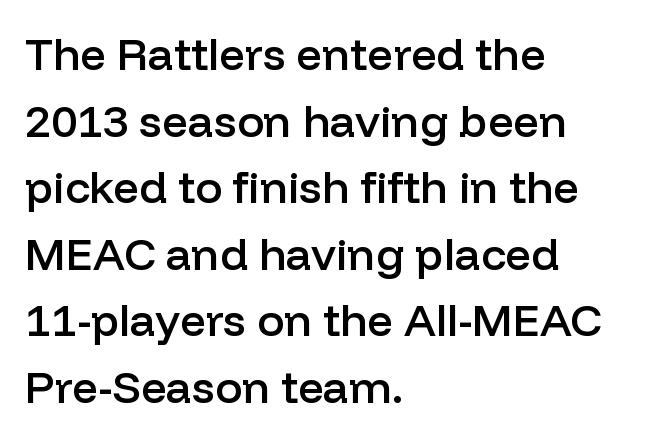
{"serif": "no", "italic": "no", "bold": "semi", "weight": "semibold", "width": "normal", "stroke_contrast": "low", "x_height": "medium", "monospaced": "no", "underline": "no", "align": "left", "line_spacing": "normal", "line_spacing_ratio": 1.48, "letter_spacing": "normal", "letter_spacing_em": 0.0, "glyph_px": 45}
